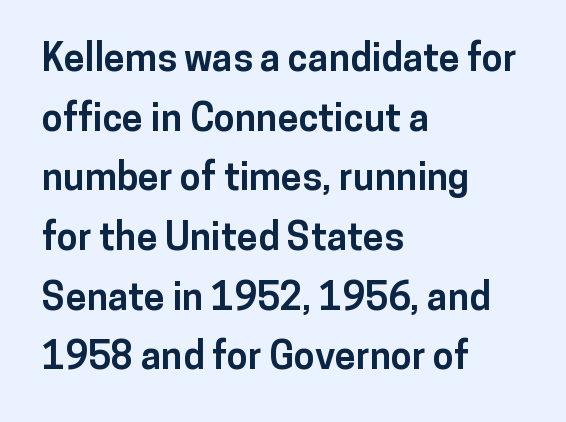
{"serif": "no", "italic": "no", "bold": "yes", "weight": "bold", "width": "normal", "stroke_contrast": "low", "x_height": "medium", "monospaced": "no", "underline": "no", "align": "left", "line_spacing": "normal", "line_spacing_ratio": 1.57, "letter_spacing": "normal", "letter_spacing_em": 0.0, "glyph_px": 38}
